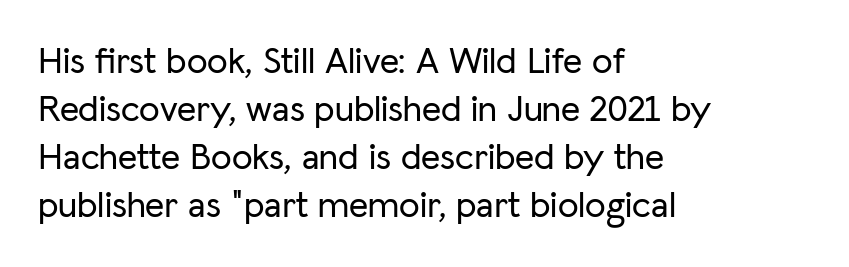
{"serif": "no", "italic": "no", "width": "normal", "stroke_contrast": "low", "x_height": "medium", "monospaced": "no", "underline": "no", "align": "left", "line_spacing": "normal", "line_spacing_ratio": 1.3, "letter_spacing": "normal", "letter_spacing_em": 0.0, "glyph_px": 37}
